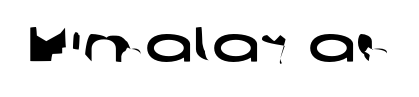
The image shows 50 px wide sans-serif type; set normal letter spacing, not underlined; low stroke contrast and a medium x-height.
